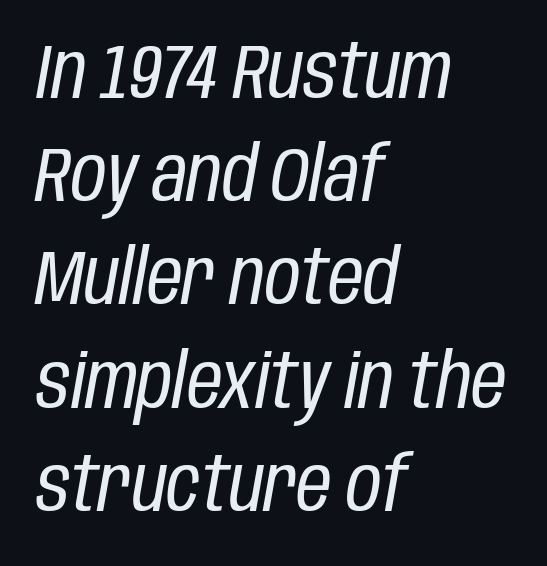
Q: Is the text bold? A: No.
Q: Is the text italic (slanted)? A: Yes, it leans right by about 10 degrees.
Q: Is the text underlined? A: No.
Q: How is the paragraph aligned? A: Left-aligned.
Q: Is the spacing between letters normal or unusually wide? A: Normal.
Q: Is the spacing between lines tight, normal or loose? A: Normal.
Q: Width (condensed, normal, or wide)? A: Condensed.
Q: Stroke contrast? A: Low.
Q: x-height? A: Large.
Q: Monospaced? A: No.
